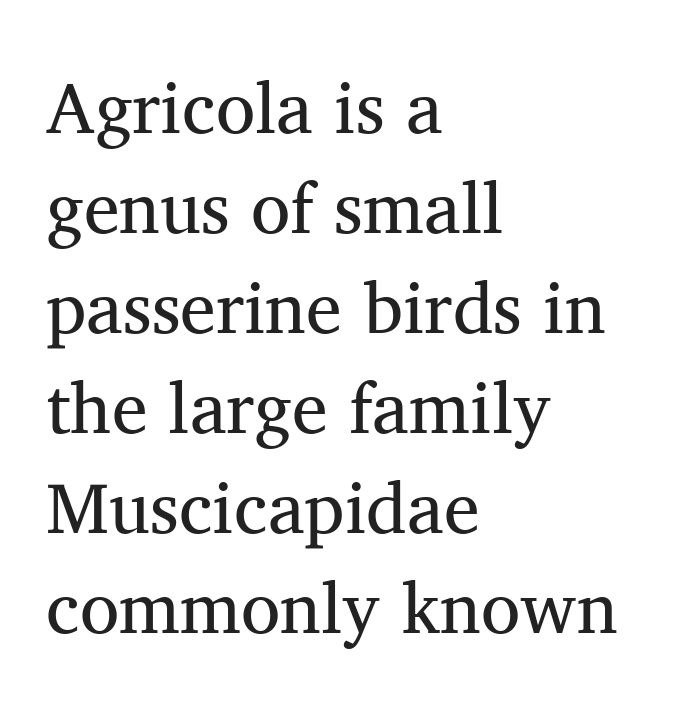
{"serif": "yes", "italic": "no", "bold": "no", "weight": "regular", "width": "normal", "stroke_contrast": "medium", "x_height": "medium", "monospaced": "no", "underline": "no", "align": "left", "line_spacing": "normal", "line_spacing_ratio": 1.39, "letter_spacing": "normal", "letter_spacing_em": 0.0, "glyph_px": 72}
